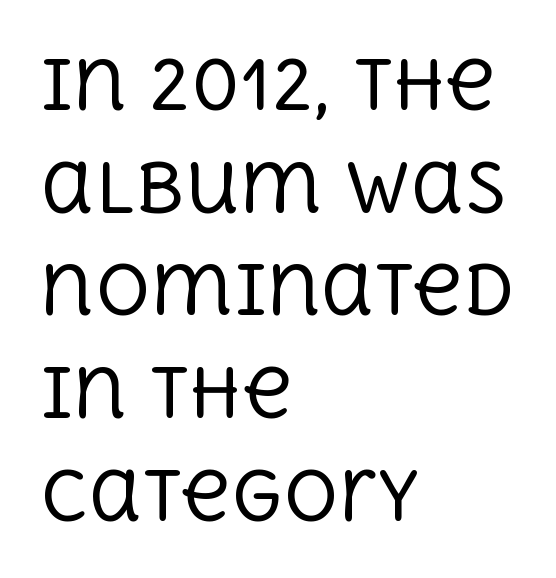
Q: Is the text bold? A: No.
Q: Is the text italic (slanted)? A: No, it is upright.
Q: Is the typeface a serif or a sans-serif typeface? A: Serif.
Q: Is the text underlined? A: No.
Q: How is the paragraph aligned? A: Left-aligned.
Q: Is the spacing between letters normal or unusually wide? A: Normal.
Q: Is the spacing between lines tight, normal or loose? A: Normal.
Q: Width (condensed, normal, or wide)? A: Normal.
Q: x-height? A: Large.
Q: Monospaced? A: No.
